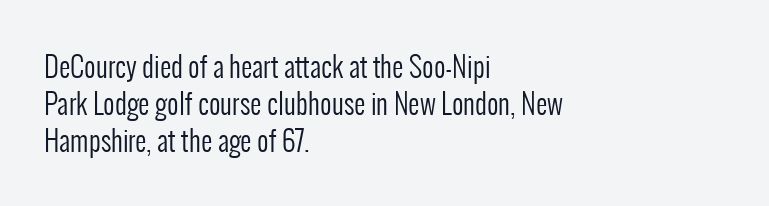
{"serif": "no", "italic": "no", "bold": "no", "weight": "regular", "width": "condensed", "stroke_contrast": "low", "x_height": "medium", "monospaced": "no", "underline": "no", "align": "left", "line_spacing": "normal", "line_spacing_ratio": 1.33, "letter_spacing": "normal", "letter_spacing_em": 0.0, "glyph_px": 28}
